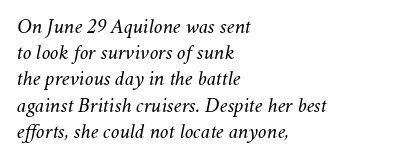
The image shows 21 px text type, italic (leaning right); set left-aligned, normal line spacing (1.25x), normal letter spacing, not underlined.
